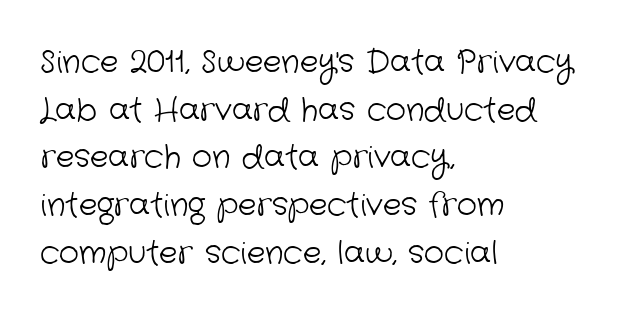
Q: Is the text bold? A: No.
Q: Is the typeface a serif or a sans-serif typeface? A: Sans-serif.
Q: Is the text underlined? A: No.
Q: How is the paragraph aligned? A: Left-aligned.
Q: Is the spacing between letters normal or unusually wide? A: Normal.
Q: Is the spacing between lines tight, normal or loose? A: Normal.
Q: Width (condensed, normal, or wide)? A: Normal.
Q: Stroke contrast? A: Low.
Q: x-height? A: Medium.
Q: Monospaced? A: No.
